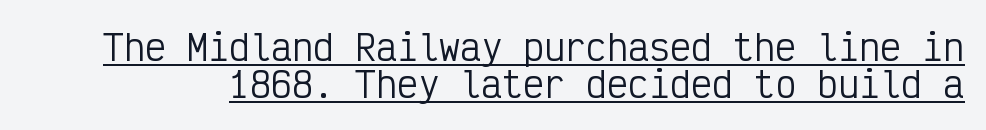
The image shows 35 px regular-weight, condensed sans-serif type, upright, monospaced; set tight line spacing (1.06x), normal letter spacing, underlined; low stroke contrast and a medium x-height.
